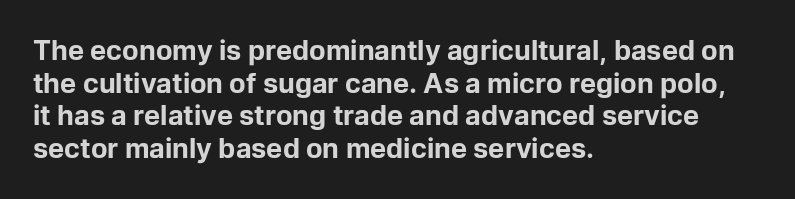
The image shows 27 px bold type, upright; set left-aligned, line spacing 1.21x, normal letter spacing, not underlined.
